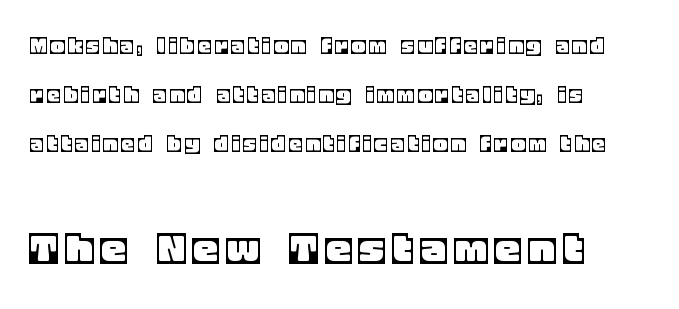
The image shows 50 px text type, upright; set left-aligned, loose line spacing (1.97x), not underlined; the second (bottom) block is 2.0x larger; a large x-height.
